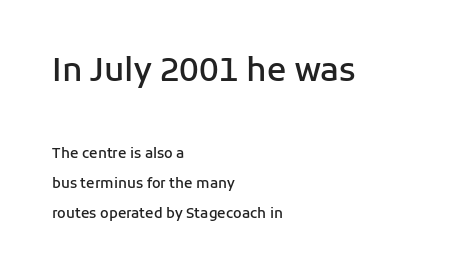
{"serif": "no", "italic": "no", "bold": "semi", "weight": "semibold", "width": "normal", "stroke_contrast": "low", "x_height": "medium", "monospaced": "no", "underline": "no", "align": "left", "line_spacing": "loose", "line_spacing_ratio": 2.12, "letter_spacing": "normal", "letter_spacing_em": 0.0, "larger_block": "first", "size_ratio": 2.29, "glyph_px": 32}
